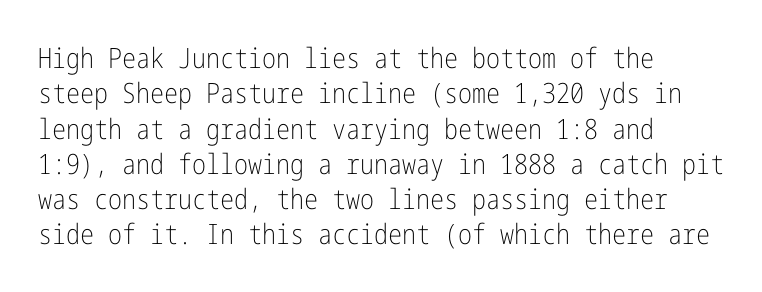
Q: Is the text bold? A: No.
Q: Is the text italic (slanted)? A: No, it is upright.
Q: Is the typeface a serif or a sans-serif typeface? A: Sans-serif.
Q: Is the text underlined? A: No.
Q: How is the paragraph aligned? A: Left-aligned.
Q: Is the spacing between letters normal or unusually wide? A: Normal.
Q: Is the spacing between lines tight, normal or loose? A: Normal.
Q: Width (condensed, normal, or wide)? A: Condensed.
Q: Stroke contrast? A: Low.
Q: x-height? A: Medium.
